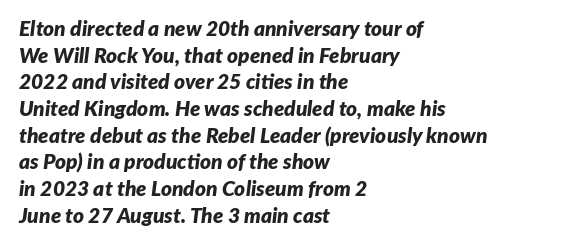
The image shows 21 px bold type, italic (leaning right); set left-aligned, normal line spacing (1.27x), normal letter spacing, not underlined.
